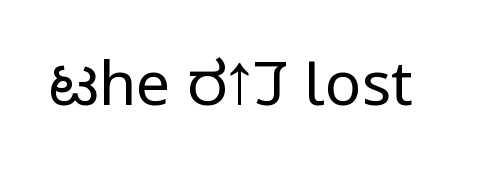
The image shows 61 px regular-weight, condensed sans-serif type, upright; set normal letter spacing, not underlined; low stroke contrast and a large x-height.
